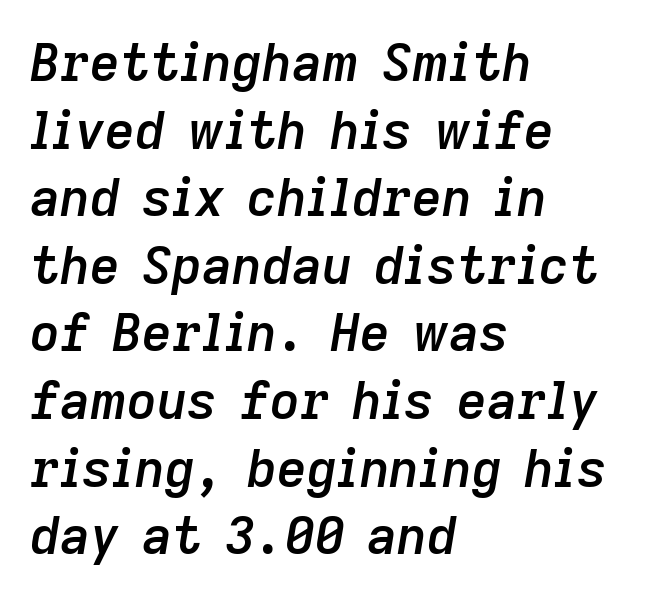
{"italic": "yes", "lean": "right", "slant_degrees": 9, "bold": "semi", "weight": "semibold", "width": "normal", "stroke_contrast": "low", "x_height": "medium", "monospaced": "no", "underline": "no", "align": "left", "line_spacing": "normal", "line_spacing_ratio": 1.3, "letter_spacing": "normal", "letter_spacing_em": 0.0, "glyph_px": 52}
